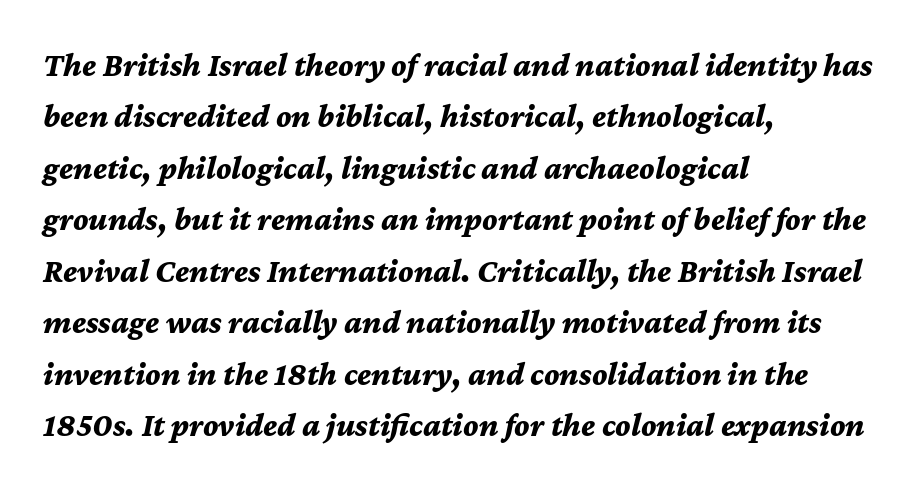
This sample uses plain, unmodified letter spacing. Horizontal bands of white between lines are of average thickness. Quick note: underline off. The rendering uses natural spacing where letterforms have individual widths. A classic flush-left, rag-right setting is used for this passage.
